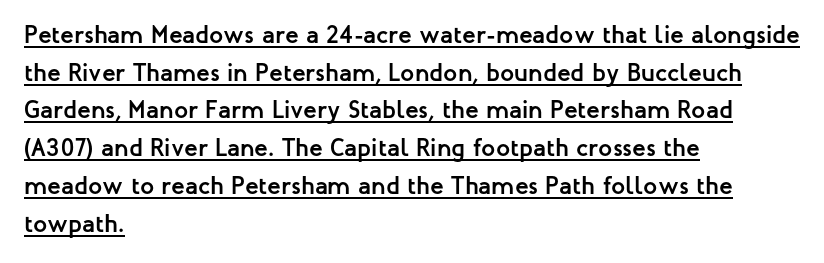
Q: Is the text bold? A: Yes.
Q: Is the text italic (slanted)? A: No, it is upright.
Q: Is the text underlined? A: Yes.
Q: How is the paragraph aligned? A: Left-aligned.
Q: Is the spacing between letters normal or unusually wide? A: Normal.
Q: Is the spacing between lines tight, normal or loose? A: Normal.
